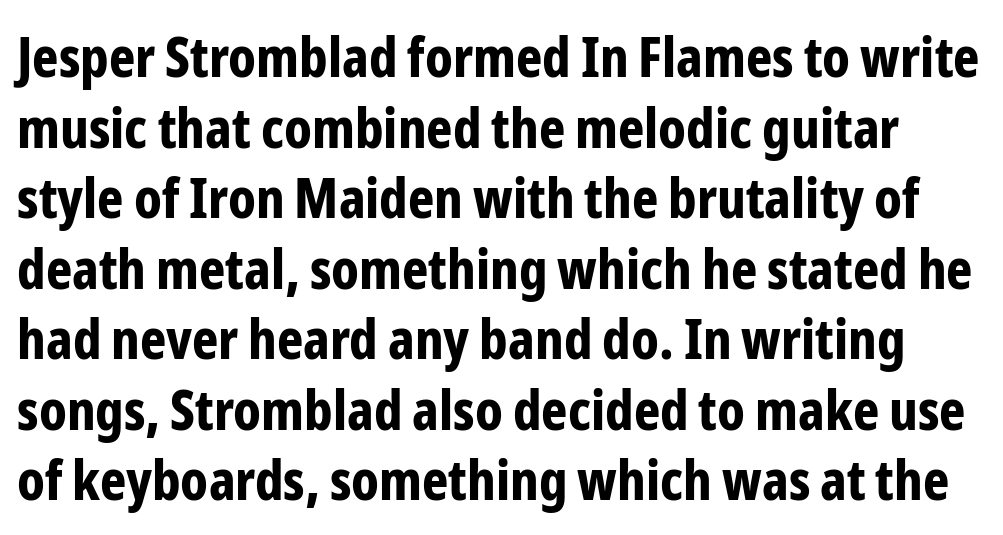
Designer's note — italics off, roman on. The letters advance in unequal steps, a hallmark of proportional type. Standard letterfit; no display-style spreading of the glyphs. Horizontal bands of white between lines are of average thickness.
